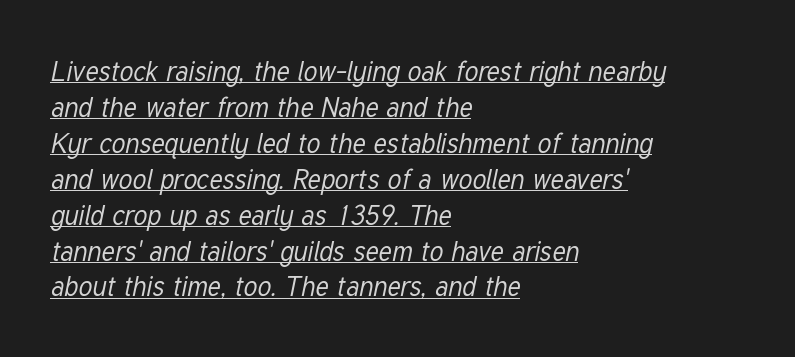
{"italic": "yes", "lean": "right", "slant_degrees": 12, "bold": "no", "underline": "yes", "align": "left", "line_spacing": "normal", "line_spacing_ratio": 1.33, "letter_spacing": "normal", "letter_spacing_em": 0.0, "glyph_px": 27}
